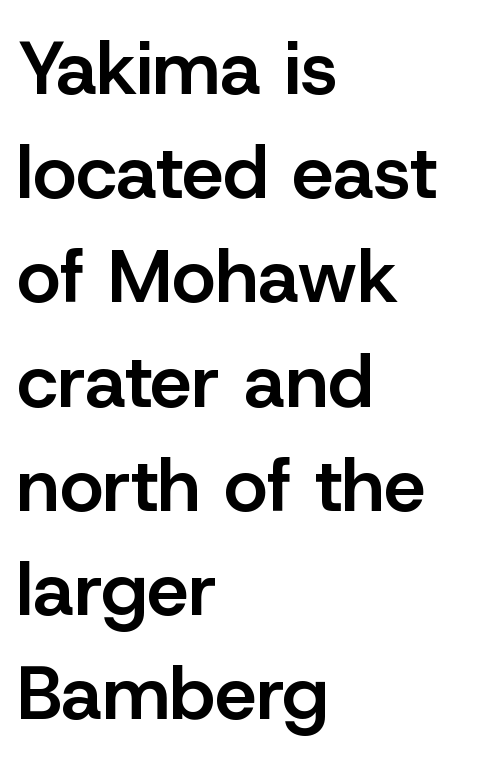
{"serif": "no", "italic": "no", "bold": "semi", "weight": "semibold", "width": "normal", "stroke_contrast": "low", "x_height": "medium", "monospaced": "no", "underline": "no", "align": "left", "line_spacing": "normal", "line_spacing_ratio": 1.39, "letter_spacing": "normal", "letter_spacing_em": 0.0, "glyph_px": 75}
